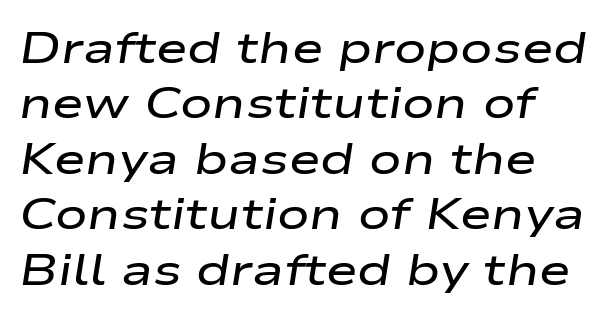
The glyphs look as if they've been sheared to an angle. Look at the tracking — it's just the regular setting, nothing added. What weight is shown? A semibold, between regular and bold. Underline: absent. Character widths vary here, with narrow letters taking less room than wide ones.
